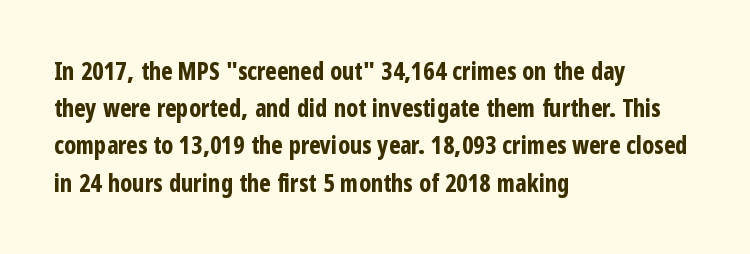
The image shows 24 px bold type, upright; set left-aligned, normal line spacing (1.55x), normal letter spacing, not underlined.
